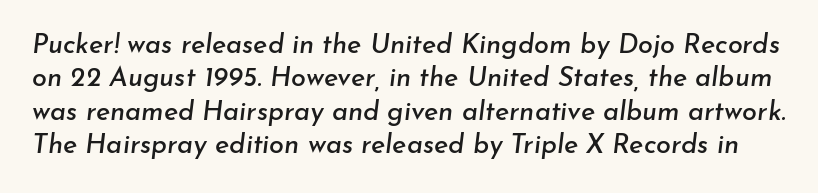
{"italic": "yes", "lean": "right", "slant_degrees": 7, "underline": "no", "line_spacing_ratio": 1.24, "letter_spacing": "normal", "letter_spacing_em": 0.0, "glyph_px": 27}
